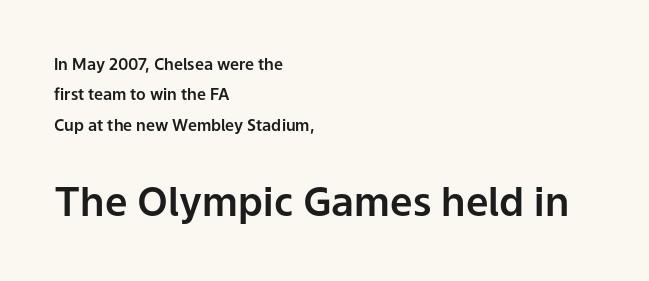
The rendering uses natural spacing where letterforms have individual widths. Which of the two is more prominent by size? The second, at the bottom. Posture: vertical. Beneath every word, the page is bare. You can tell from the bare stems that sans-serif type was used.
